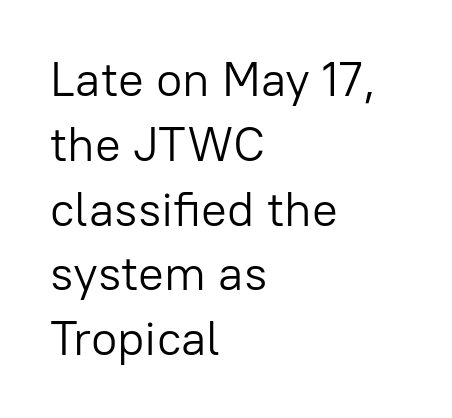
The image shows 48 px light sans-serif type, upright; set left-aligned, normal line spacing (1.35x), normal letter spacing, not underlined; low stroke contrast and a medium x-height.
